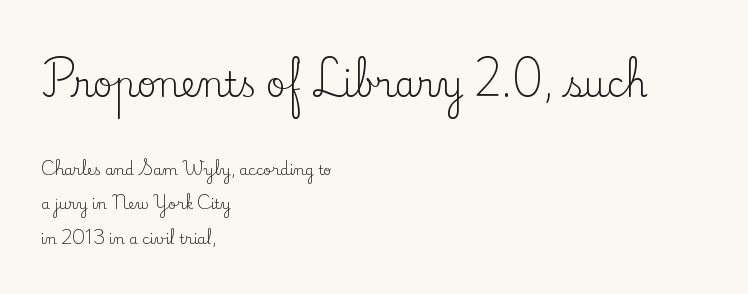
Q: Is the text bold? A: No.
Q: Is the text italic (slanted)? A: No, it is upright.
Q: Is the text underlined? A: No.
Q: How is the paragraph aligned? A: Left-aligned.
Q: Is the spacing between letters normal or unusually wide? A: Normal.
Q: Is the spacing between lines tight, normal or loose? A: Loose.
Q: Which block of text is set in a larger size, the first (top) or the second (bottom)? A: The first (top) one.
Q: Width (condensed, normal, or wide)? A: Normal.
Q: Stroke contrast? A: Low.
Q: x-height? A: Small.
Q: Monospaced? A: No.
